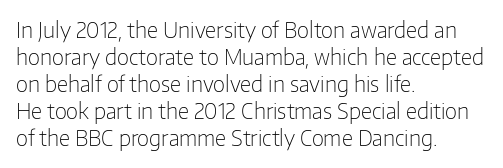
The image shows 21 px text type, upright; set left-aligned, normal line spacing (1.29x), normal letter spacing, not underlined.
